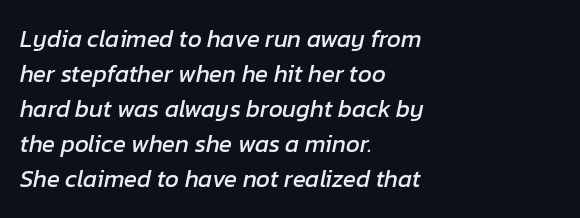
The image shows 24 px text type, italic (leaning right); set left-aligned, normal line spacing (1.46x), normal letter spacing, not underlined.
